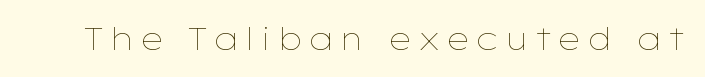
The image shows 31 px thin, wide type, upright; set not underlined; low stroke contrast and a medium x-height.
